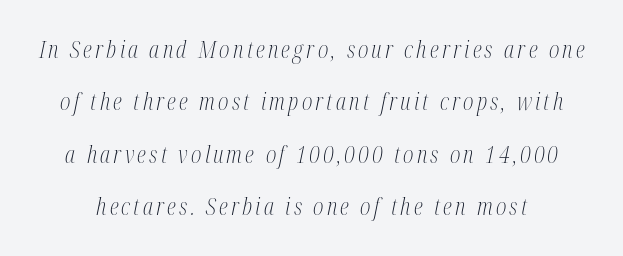
Summary of weight: not heavy and not bold. These lines stand farther apart than default settings would place them. Nobody drew a line under any word here. Would a proofreader flag this as italicized? Yes.
